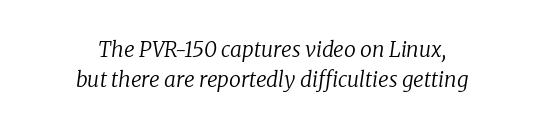
Q: Is the text bold? A: No.
Q: Is the text italic (slanted)? A: Yes, it leans right by about 8 degrees.
Q: Is the text underlined? A: No.
Q: How is the paragraph aligned? A: Centered.
Q: Is the spacing between letters normal or unusually wide? A: Normal.
Q: Is the spacing between lines tight, normal or loose? A: Normal.
